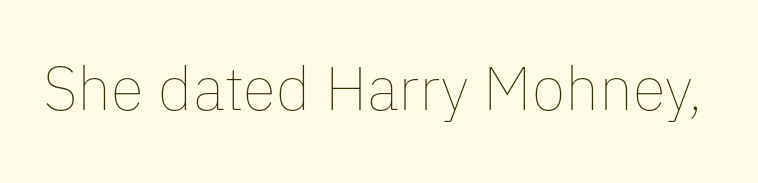
{"italic": "no", "bold": "no", "weight": "thin", "width": "normal", "stroke_contrast": "low", "x_height": "medium", "monospaced": "no", "underline": "no", "letter_spacing": "normal", "letter_spacing_em": 0.0, "glyph_px": 61}
